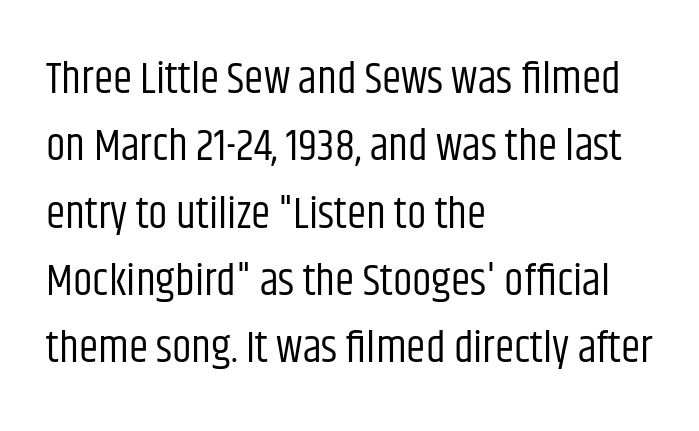
The image shows 44 px regular-weight, condensed sans-serif type, upright; set left-aligned, normal line spacing (1.53x), normal letter spacing, not underlined; low stroke contrast and a large x-height.
